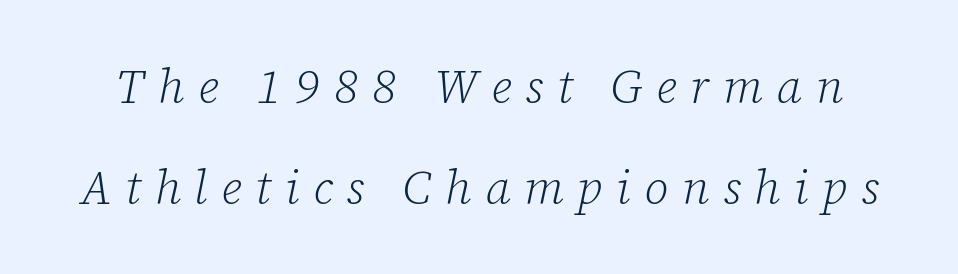
Q: Is the text bold? A: No.
Q: Is the text italic (slanted)? A: Yes, it leans right by about 12 degrees.
Q: Is the typeface a serif or a sans-serif typeface? A: Serif.
Q: Is the text underlined? A: No.
Q: Is the spacing between letters normal or unusually wide? A: Unusually wide.
Q: Is the spacing between lines tight, normal or loose? A: Loose.
Q: Width (condensed, normal, or wide)? A: Normal.
Q: Stroke contrast? A: Low.
Q: x-height? A: Medium.
Q: Monospaced? A: No.
